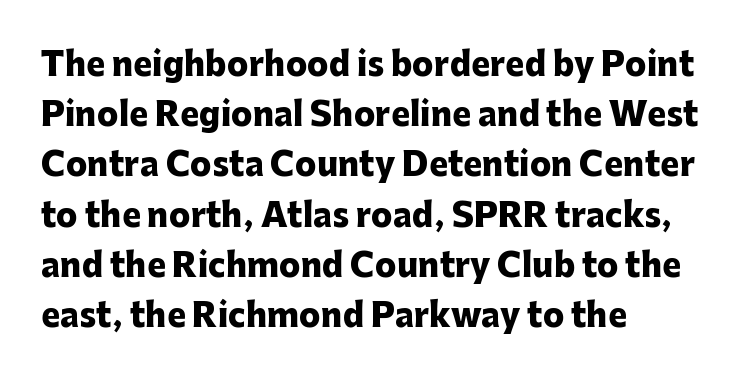
{"serif": "no", "italic": "no", "bold": "yes", "weight": "heavy", "width": "normal", "stroke_contrast": "low", "x_height": "medium", "monospaced": "no", "underline": "no", "align": "left", "line_spacing": "normal", "line_spacing_ratio": 1.57, "letter_spacing": "normal", "letter_spacing_em": 0.0, "glyph_px": 32}
